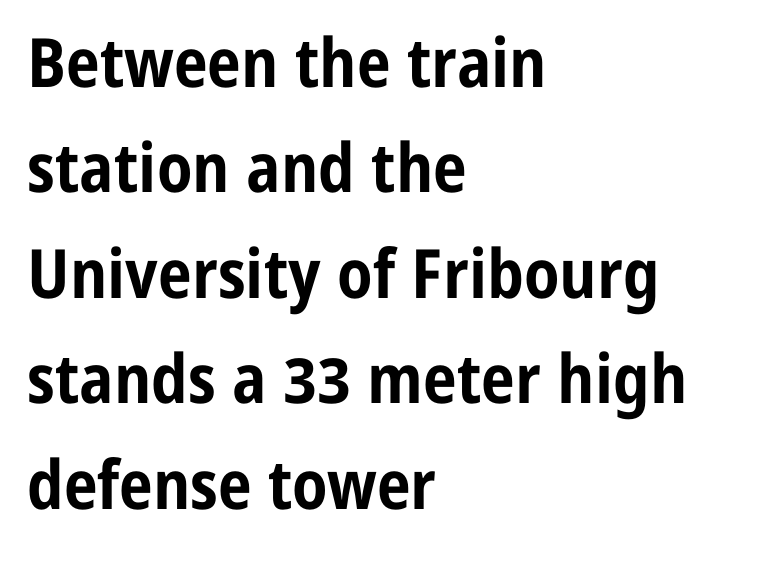
{"serif": "no", "italic": "no", "bold": "yes", "weight": "bold", "width": "condensed", "stroke_contrast": "low", "x_height": "medium", "monospaced": "no", "underline": "no", "align": "left", "line_spacing": "normal", "line_spacing_ratio": 1.55, "letter_spacing": "normal", "letter_spacing_em": 0.0, "glyph_px": 68}
